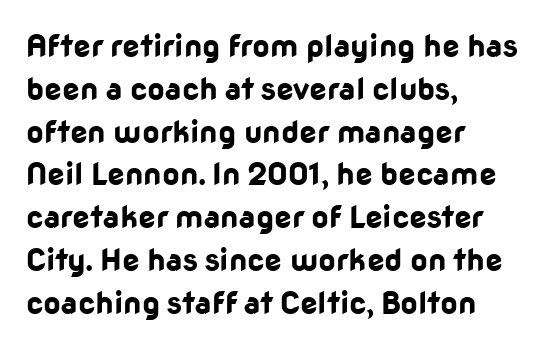
Q: Is the text bold? A: Yes.
Q: Is the text italic (slanted)? A: No, it is upright.
Q: Is the typeface a serif or a sans-serif typeface? A: Sans-serif.
Q: Is the text underlined? A: No.
Q: How is the paragraph aligned? A: Left-aligned.
Q: Is the spacing between letters normal or unusually wide? A: Normal.
Q: Is the spacing between lines tight, normal or loose? A: Normal.
Q: Width (condensed, normal, or wide)? A: Normal.
Q: Stroke contrast? A: Low.
Q: x-height? A: Medium.
Q: Monospaced? A: No.
